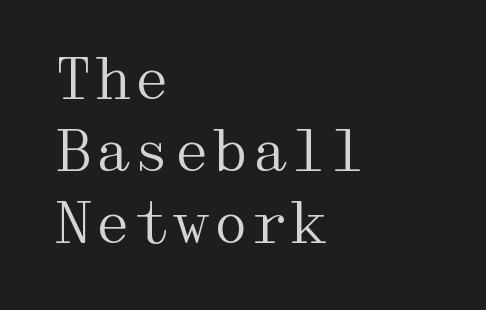
Q: Is the text bold? A: No.
Q: Is the text italic (slanted)? A: No, it is upright.
Q: Is the typeface a serif or a sans-serif typeface? A: Serif.
Q: Is the text underlined? A: No.
Q: How is the paragraph aligned? A: Left-aligned.
Q: Is the spacing between letters normal or unusually wide? A: Normal.
Q: Is the spacing between lines tight, normal or loose? A: Normal.
Q: Width (condensed, normal, or wide)? A: Wide.
Q: Stroke contrast? A: Medium.
Q: x-height? A: Medium.
